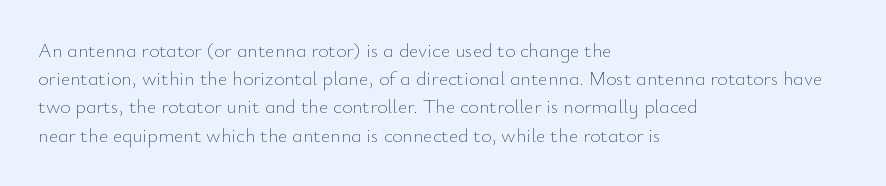
Q: Is the text bold? A: No.
Q: Is the text italic (slanted)? A: No, it is upright.
Q: Is the text underlined? A: No.
Q: How is the paragraph aligned? A: Left-aligned.
Q: Is the spacing between letters normal or unusually wide? A: Normal.
Q: Is the spacing between lines tight, normal or loose? A: Normal.
